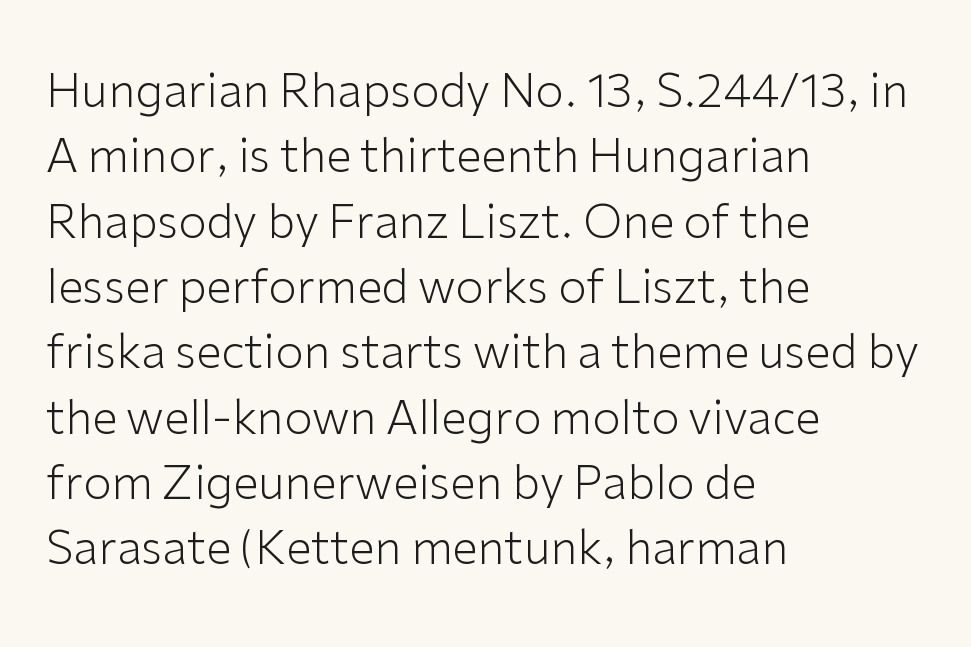
Q: Is the text bold? A: No.
Q: Is the text italic (slanted)? A: No, it is upright.
Q: Is the typeface a serif or a sans-serif typeface? A: Sans-serif.
Q: Is the text underlined? A: No.
Q: How is the paragraph aligned? A: Left-aligned.
Q: Is the spacing between letters normal or unusually wide? A: Normal.
Q: Is the spacing between lines tight, normal or loose? A: Normal.
Q: Width (condensed, normal, or wide)? A: Normal.
Q: Stroke contrast? A: Low.
Q: x-height? A: Medium.
Q: Monospaced? A: No.
